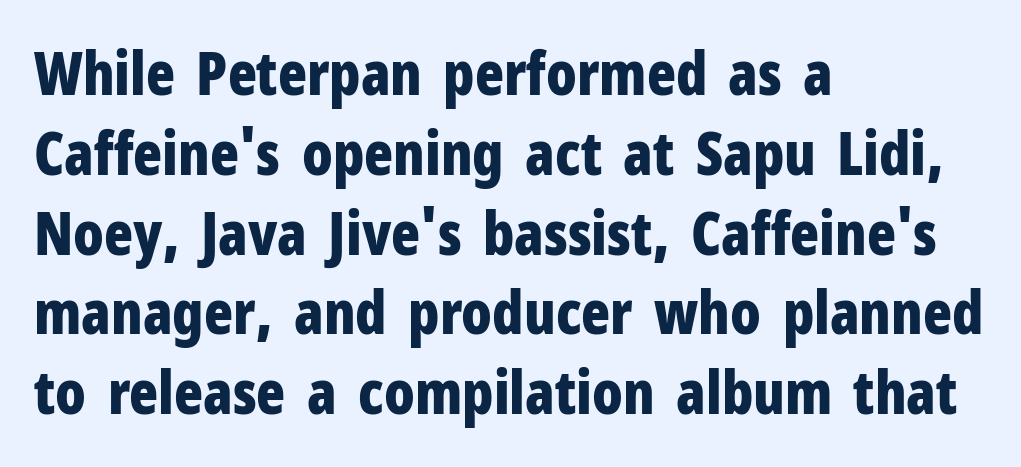
{"serif": "no", "italic": "no", "bold": "yes", "weight": "bold", "width": "condensed", "stroke_contrast": "low", "x_height": "medium", "monospaced": "no", "underline": "no", "align": "left", "line_spacing": "normal", "line_spacing_ratio": 1.33, "letter_spacing": "normal", "letter_spacing_em": 0.0, "glyph_px": 60}
